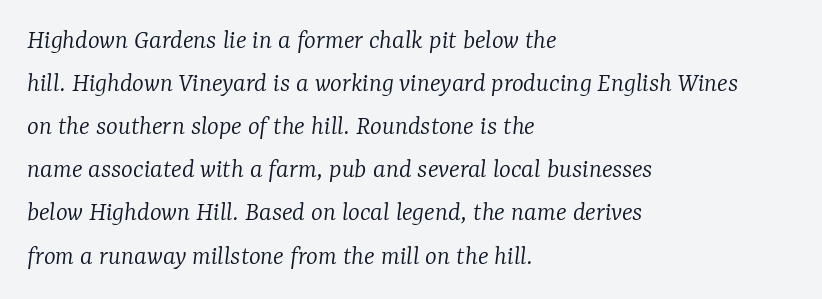
Q: Is the text bold? A: No.
Q: Is the text italic (slanted)? A: Yes, it leans right by about 7 degrees.
Q: Is the typeface a serif or a sans-serif typeface? A: Serif.
Q: Is the text underlined? A: No.
Q: How is the paragraph aligned? A: Left-aligned.
Q: Is the spacing between letters normal or unusually wide? A: Normal.
Q: Is the spacing between lines tight, normal or loose? A: Normal.
Q: Width (condensed, normal, or wide)? A: Normal.
Q: Stroke contrast? A: Low.
Q: x-height? A: Medium.
Q: Monospaced? A: No.
